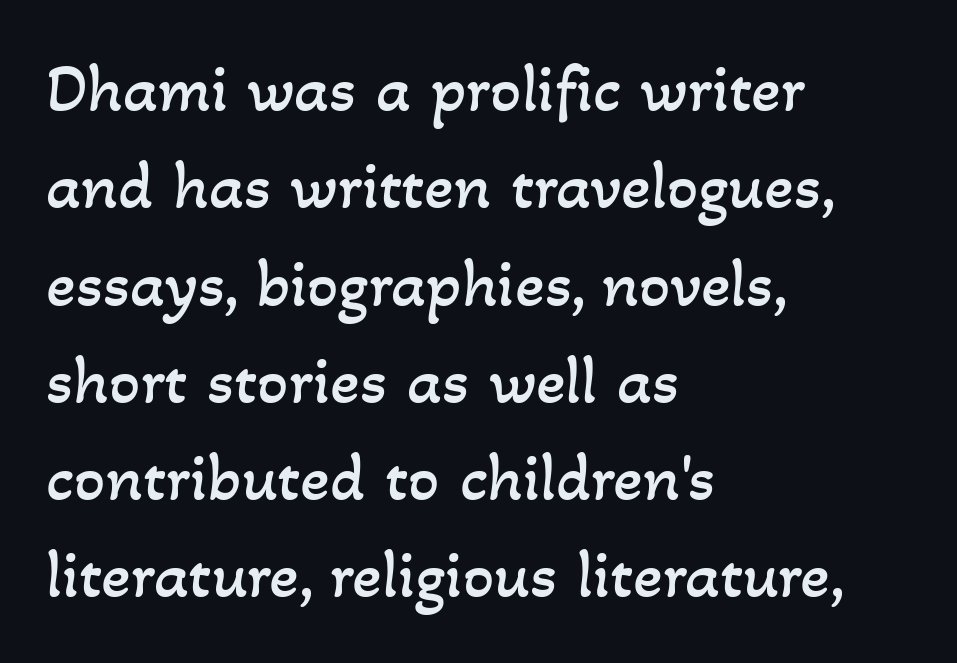
The image shows 69 px regular-weight type; set left-aligned, normal line spacing (1.41x), normal letter spacing, not underlined; low stroke contrast and a small x-height.
